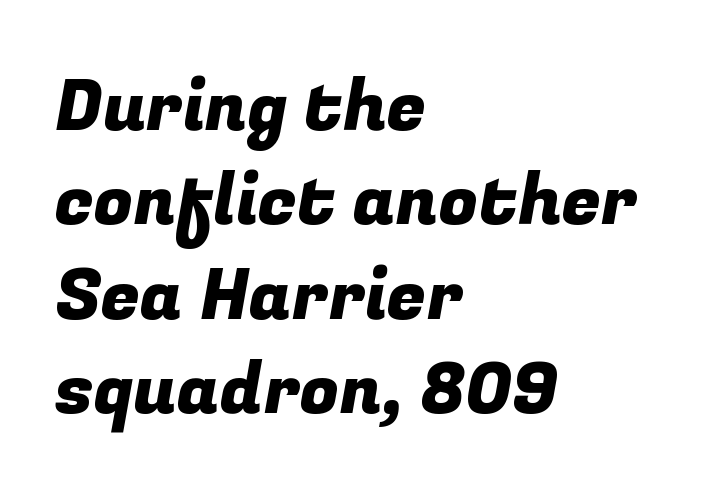
The image shows 71 px sans-serif type; set left-aligned, normal line spacing (1.33x), normal letter spacing, not underlined; low stroke contrast and a medium x-height.
